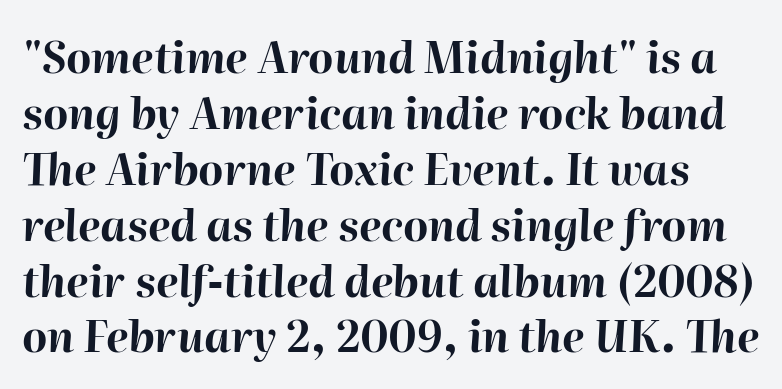
The passage shown has conventional tracking throughout. The letters advance in unequal steps, a hallmark of proportional type. Descender tails drop into unmarked territory. Typographic density is high because the face is bold. Reading down the column, the eye jumps a familiar distance to each next line.
